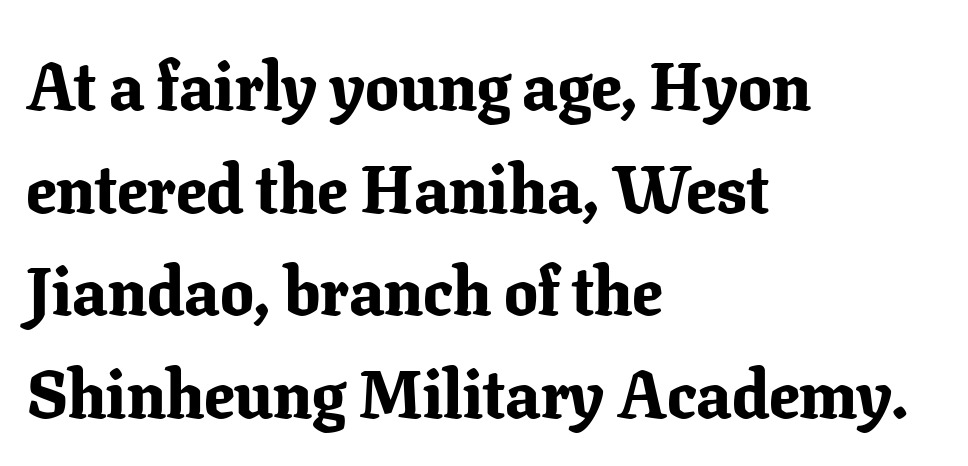
{"serif": "yes", "italic": "no", "bold": "yes", "weight": "bold", "width": "normal", "stroke_contrast": "low", "x_height": "medium", "monospaced": "no", "underline": "no", "align": "left", "line_spacing": "normal", "line_spacing_ratio": 1.53, "letter_spacing": "normal", "letter_spacing_em": 0.0, "glyph_px": 67}
